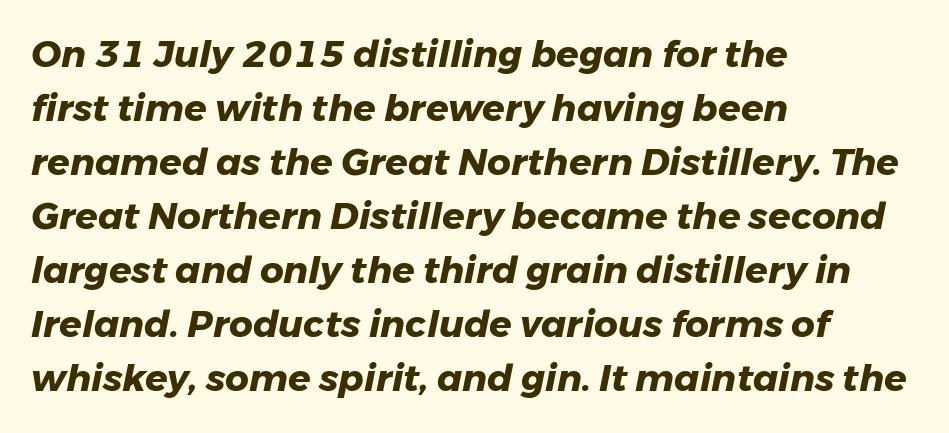
{"italic": "yes", "lean": "right", "slant_degrees": 11, "bold": "yes", "weight": "heavy", "width": "normal", "stroke_contrast": "low", "x_height": "medium", "monospaced": "no", "underline": "no", "align": "left", "line_spacing": "normal", "line_spacing_ratio": 1.46, "letter_spacing": "normal", "letter_spacing_em": 0.0, "glyph_px": 37}
